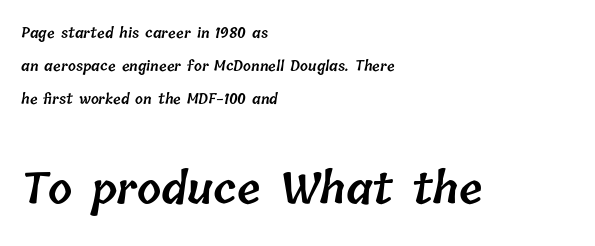
Q: Is the text bold? A: Semi-bold.
Q: Is the text underlined? A: No.
Q: How is the paragraph aligned? A: Left-aligned.
Q: Is the spacing between letters normal or unusually wide? A: Normal.
Q: Is the spacing between lines tight, normal or loose? A: Loose.
Q: Which block of text is set in a larger size, the first (top) or the second (bottom)? A: The second (bottom) one.
Q: Width (condensed, normal, or wide)? A: Normal.
Q: Stroke contrast? A: Low.
Q: x-height? A: Medium.
Q: Monospaced? A: No.
